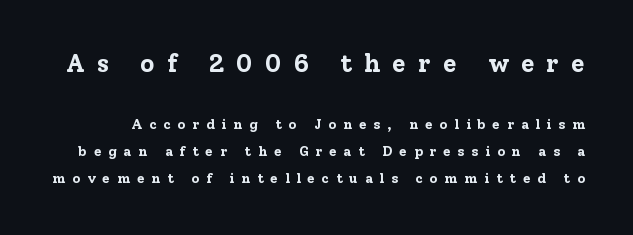
Q: Is the text bold? A: Yes.
Q: Is the text italic (slanted)? A: No, it is upright.
Q: Is the text underlined? A: No.
Q: Is the spacing between letters normal or unusually wide? A: Unusually wide.
Q: Is the spacing between lines tight, normal or loose? A: Loose.
Q: Which block of text is set in a larger size, the first (top) or the second (bottom)? A: The first (top) one.
